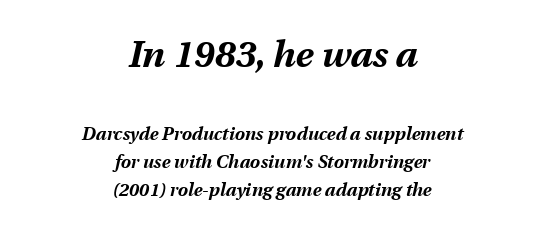
Do the characters align in a grid? No, the font is proportional. The passage shown leans; its letterforms are oblique. Letters rest on an invisible, unmarked baseline. Each word holds together tightly as a unit, with standard inter-letter gaps. The rendering uses a bold face; every stroke is thick and dark.
